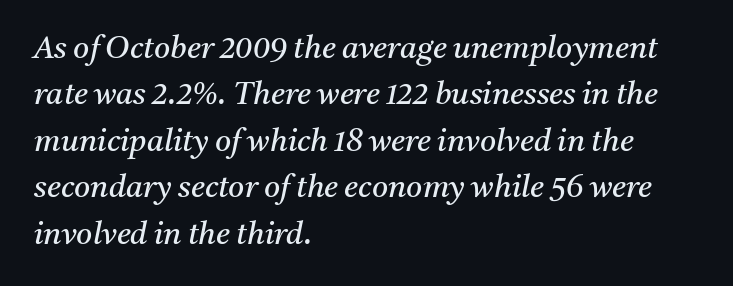
{"serif": "yes", "italic": "yes", "lean": "right", "slant_degrees": 11, "bold": "no", "weight": "regular", "width": "normal", "stroke_contrast": "medium", "x_height": "medium", "monospaced": "no", "underline": "no", "align": "left", "line_spacing": "normal", "line_spacing_ratio": 1.5, "letter_spacing": "normal", "letter_spacing_em": 0.0, "glyph_px": 31}
